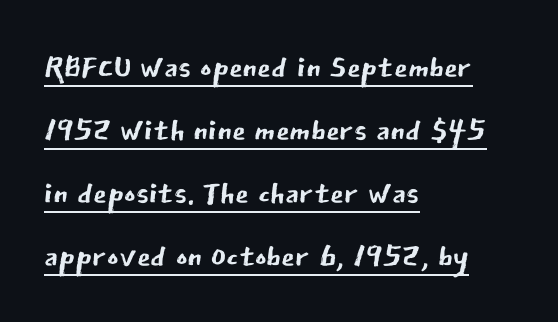
The image shows 44 px regular-weight sans-serif type, upright; set left-aligned, normal line spacing (1.43x), normal letter spacing, underlined; low stroke contrast and a medium x-height.
